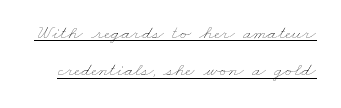
The image shows 20 px text type; set line spacing 1.86x, normal letter spacing, underlined.
